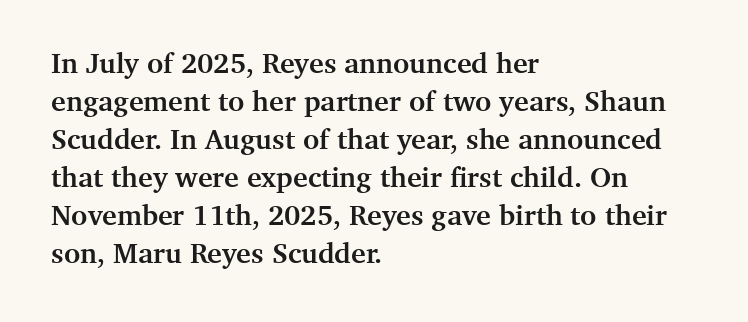
{"serif": "yes", "italic": "no", "bold": "yes", "weight": "semibold", "width": "normal", "stroke_contrast": "medium", "x_height": "medium", "monospaced": "no", "underline": "no", "align": "left", "line_spacing": "normal", "line_spacing_ratio": 1.36, "letter_spacing": "normal", "letter_spacing_em": 0.0, "glyph_px": 28}
